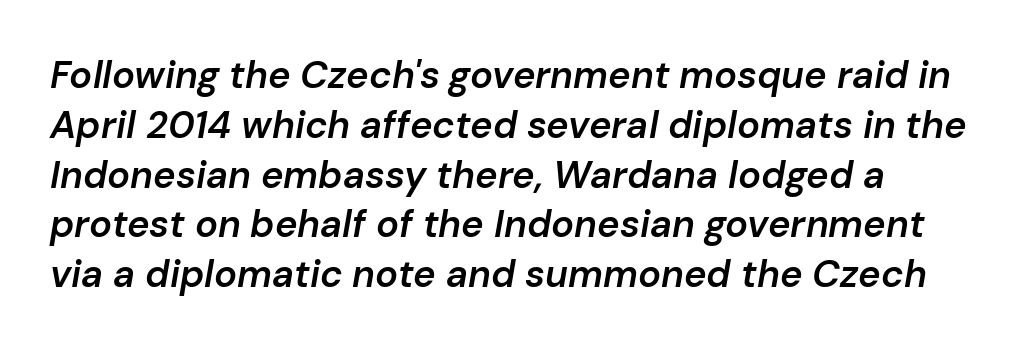
The image shows 38 px semibold type, italic (leaning right); set left-aligned, normal line spacing (1.31x), normal letter spacing, not underlined; low stroke contrast and a medium x-height.
